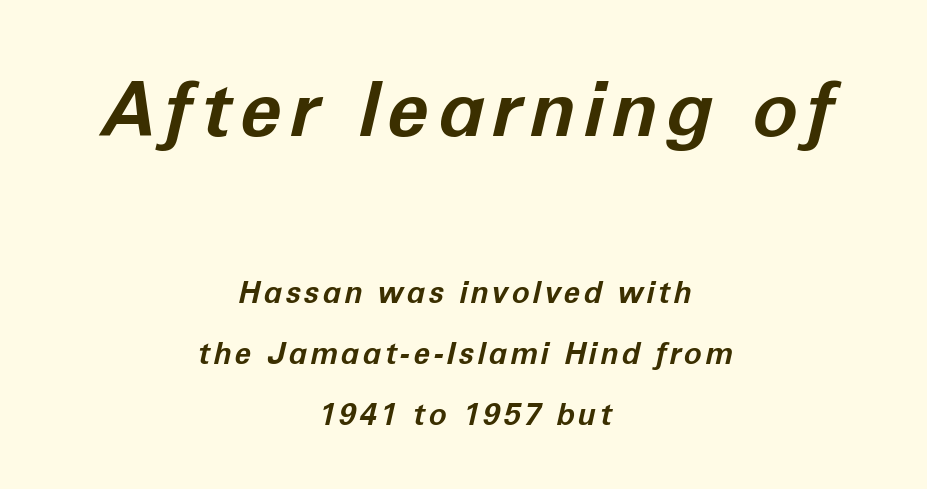
{"italic": "yes", "lean": "right", "slant_degrees": 12, "bold": "yes", "weight": "bold", "width": "normal", "stroke_contrast": "low", "x_height": "medium", "monospaced": "no", "underline": "no", "align": "center", "line_spacing": "loose", "line_spacing_ratio": 2.04, "larger_block": "first", "size_ratio": 2.53, "glyph_px": 76}
